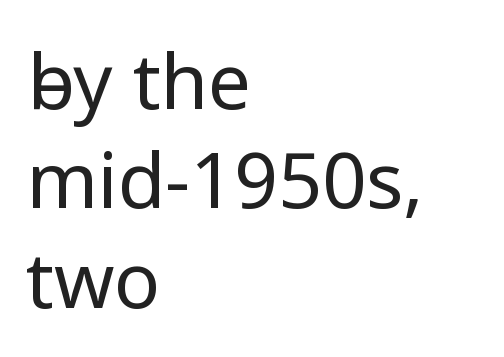
Q: Is the text bold? A: No.
Q: Is the text italic (slanted)? A: No, it is upright.
Q: Is the typeface a serif or a sans-serif typeface? A: Sans-serif.
Q: Is the text underlined? A: No.
Q: How is the paragraph aligned? A: Left-aligned.
Q: Is the spacing between letters normal or unusually wide? A: Normal.
Q: Is the spacing between lines tight, normal or loose? A: Normal.
Q: Width (condensed, normal, or wide)? A: Normal.
Q: Stroke contrast? A: Low.
Q: x-height? A: Medium.
Q: Monospaced? A: No.
